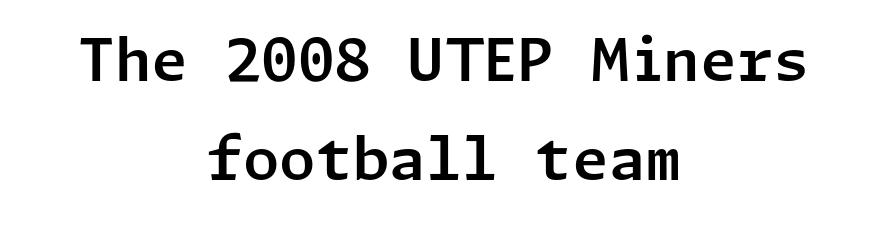
{"serif": "no", "italic": "no", "width": "normal", "stroke_contrast": "low", "x_height": "medium", "underline": "no", "align": "center", "line_spacing": "normal", "line_spacing_ratio": 1.67, "letter_spacing": "normal", "letter_spacing_em": 0.0, "glyph_px": 59}
